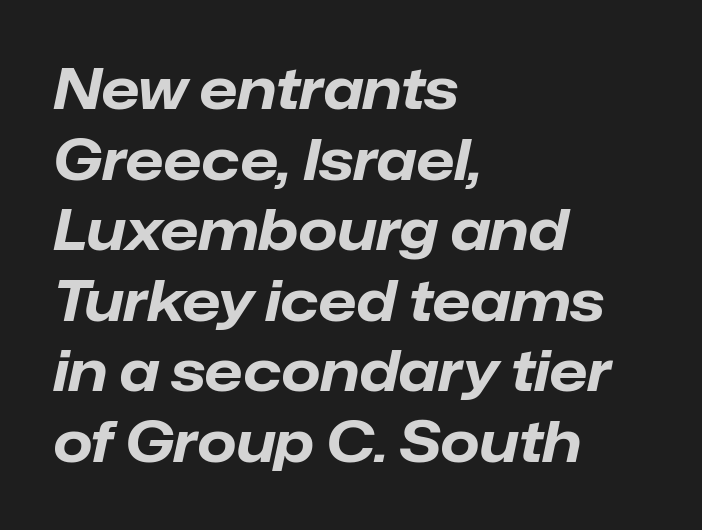
The image shows 56 px bold type, italic (leaning right); set left-aligned, normal line spacing (1.26x), normal letter spacing, not underlined; low stroke contrast and a medium x-height.
